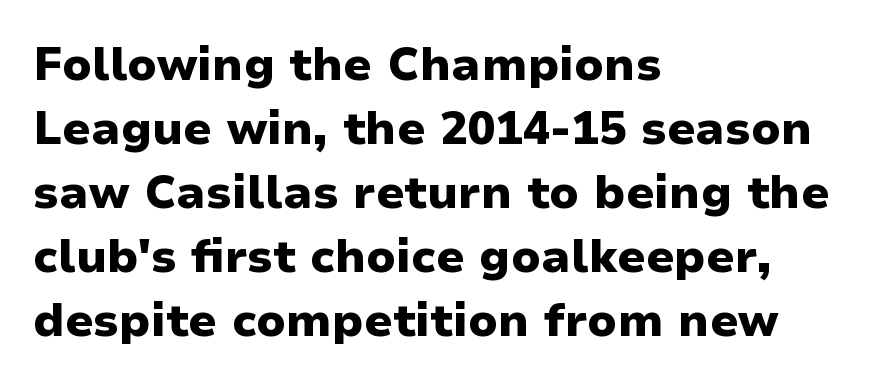
The image shows 46 px heavy sans-serif type, upright; set left-aligned, normal line spacing (1.39x), normal letter spacing, not underlined; low stroke contrast and a medium x-height.
